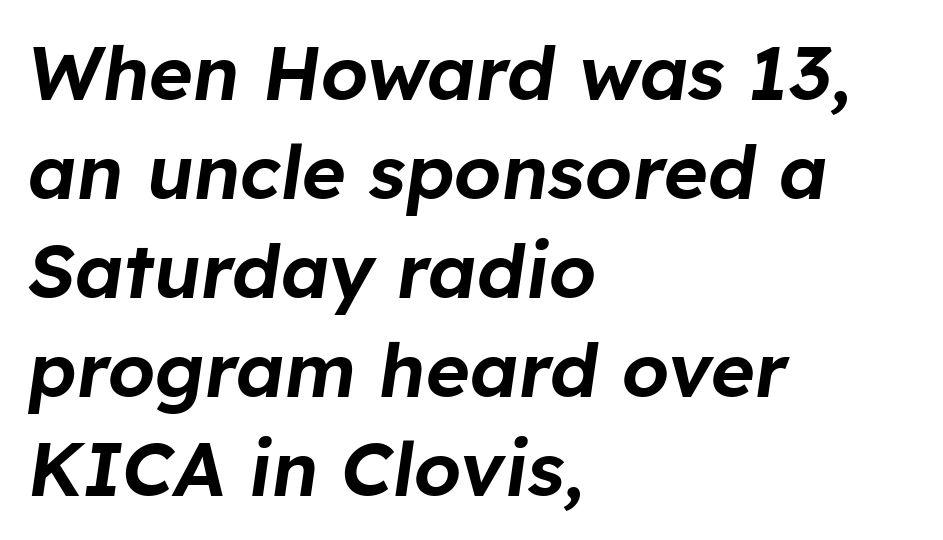
{"italic": "yes", "lean": "right", "slant_degrees": 8, "width": "normal", "stroke_contrast": "low", "x_height": "medium", "monospaced": "no", "underline": "no", "align": "left", "line_spacing": "normal", "line_spacing_ratio": 1.32, "letter_spacing": "normal", "letter_spacing_em": 0.0, "glyph_px": 75}
